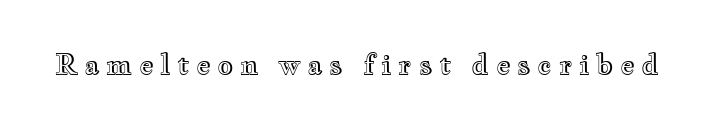
Q: Is the text italic (slanted)? A: No, it is upright.
Q: Is the text underlined? A: No.
Q: Is the spacing between letters normal or unusually wide? A: Unusually wide.
Q: Width (condensed, normal, or wide)? A: Wide.
Q: x-height? A: Small.
Q: Monospaced? A: No.
